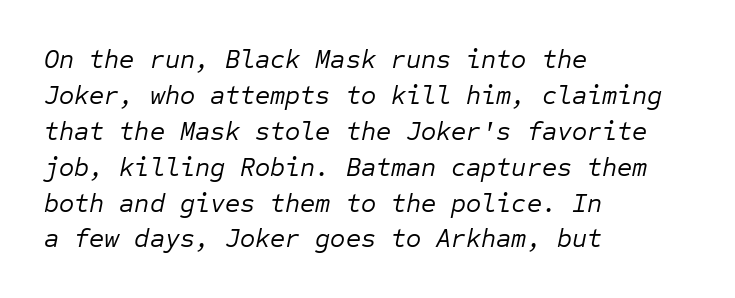
{"italic": "yes", "lean": "right", "slant_degrees": 12, "bold": "no", "underline": "no", "align": "left", "line_spacing": "normal", "line_spacing_ratio": 1.38, "letter_spacing": "normal", "letter_spacing_em": 0.0, "glyph_px": 26}
